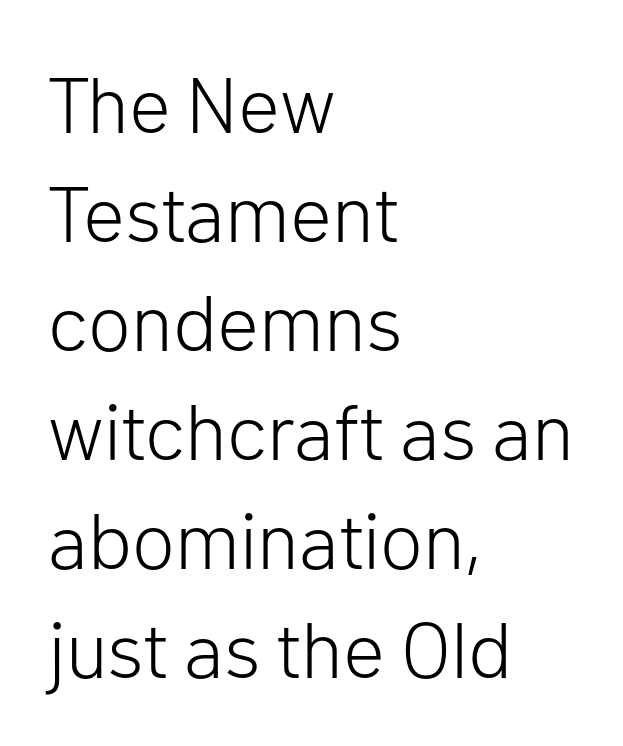
Line beginnings align vertically; line endings do not. The letters carry no serifs — their stems end cleanly without finishing strokes. Is the type heavy? It reads as light-to-regular instead. Posture: vertical. Nobody drew a line under any word here.
